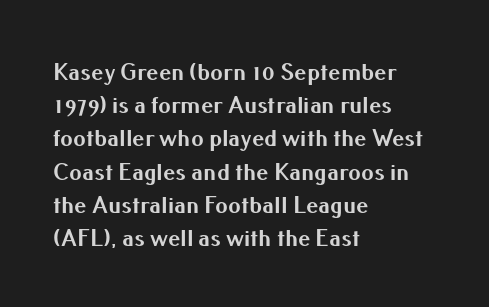
{"italic": "no", "bold": "yes", "underline": "no", "align": "left", "line_spacing": "normal", "line_spacing_ratio": 1.33, "letter_spacing": "normal", "letter_spacing_em": 0.0, "glyph_px": 25}
